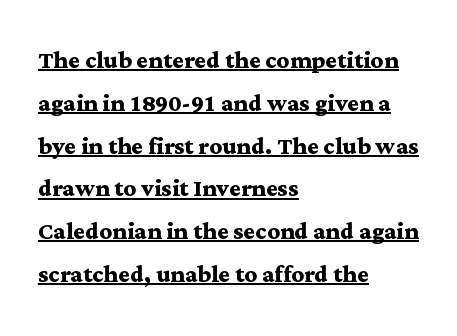
Look at the tracking — it's just the regular setting, nothing added. Each line starts at the same left margin while the right side varies. Caption: bold face, heavy strokes. Honestly, the row spacing looks completely unremarkable. Observe the serifs anchoring each vertical stroke in this sample.
